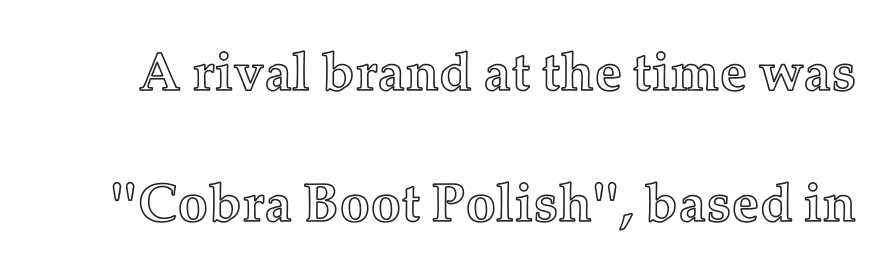
Q: Is the text italic (slanted)? A: No, it is upright.
Q: Is the text underlined? A: No.
Q: Is the spacing between letters normal or unusually wide? A: Normal.
Q: Is the spacing between lines tight, normal or loose? A: Loose.
Q: Width (condensed, normal, or wide)? A: Normal.
Q: x-height? A: Medium.
Q: Monospaced? A: No.
